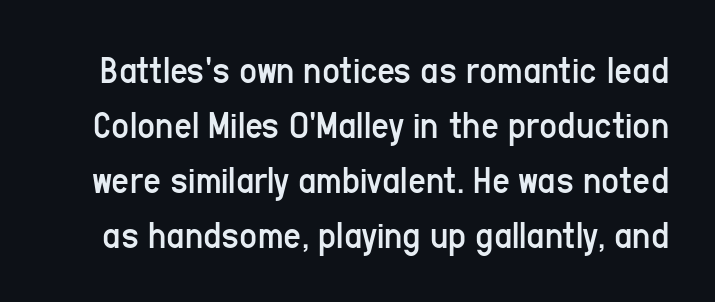
Q: Is the text bold? A: No.
Q: Is the text italic (slanted)? A: No, it is upright.
Q: Is the typeface a serif or a sans-serif typeface? A: Sans-serif.
Q: Is the text underlined? A: No.
Q: Is the spacing between letters normal or unusually wide? A: Normal.
Q: Is the spacing between lines tight, normal or loose? A: Normal.
Q: Width (condensed, normal, or wide)? A: Condensed.
Q: Stroke contrast? A: Low.
Q: x-height? A: Medium.
Q: Monospaced? A: No.
